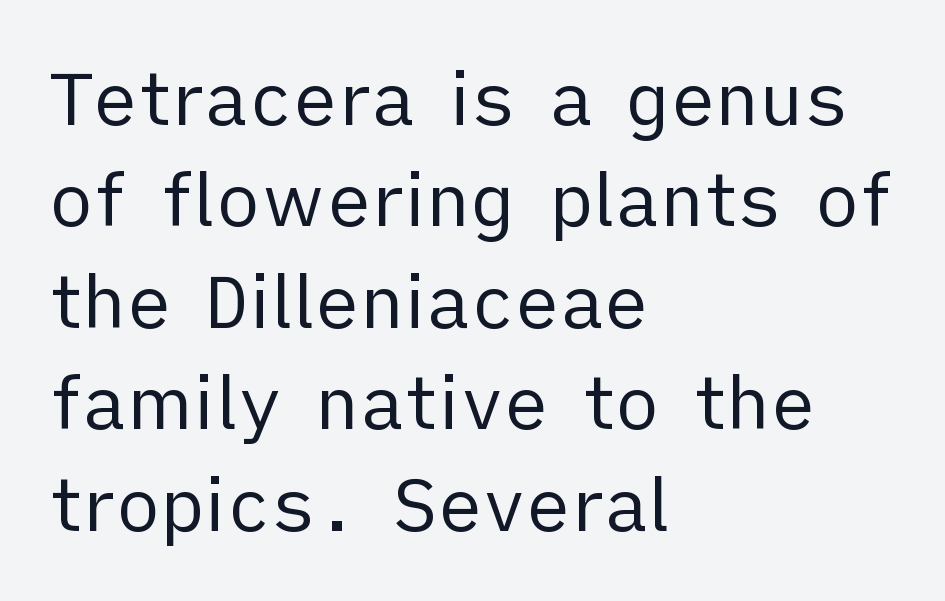
Visually the block forms a straight wall on the left and a jagged coastline on the right. The rendering uses natural spacing where letterforms have individual widths. A typesetter would call this leading conventional body-copy spacing. The foot of each line stays bare and open. Nope, no serifs anywhere on these letters. Students, note that the glyphs here touch the page at normal intervals.
